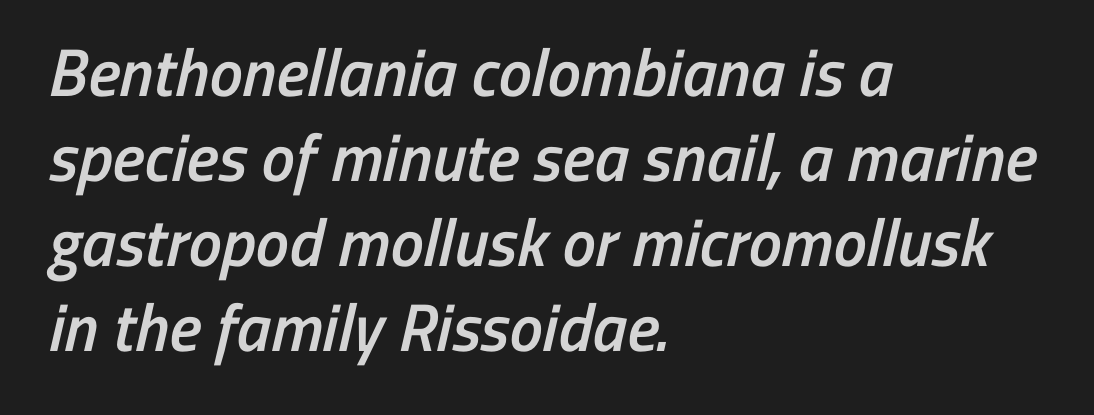
The image shows 67 px semibold, condensed sans-serif type; set left-aligned, normal line spacing (1.27x), normal letter spacing, not underlined; low stroke contrast and a medium x-height.
